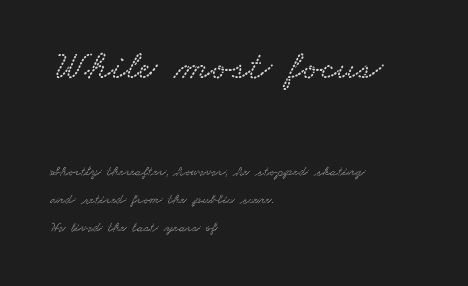
A great deal of white space separates one row of letters from the next. Typeset ragged right — the left edge is the straight one. Check the space under the baseline: it is left empty. Looks like regular typesetting: each glyph gets only the width it needs. Top chunk: large. Bottom chunk: small. The gaps between neighbouring characters are ordinary and unremarkable.
